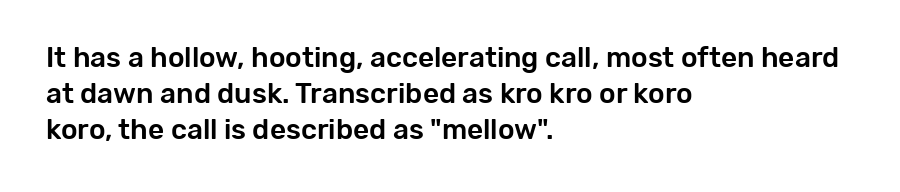
Nobody drew a line under any word here. Think of a printed novel: that variable character pitch is what you see here. Each line starts at the same left margin while the right side varies. What's the leading like? Ordinary, nothing unusual.
